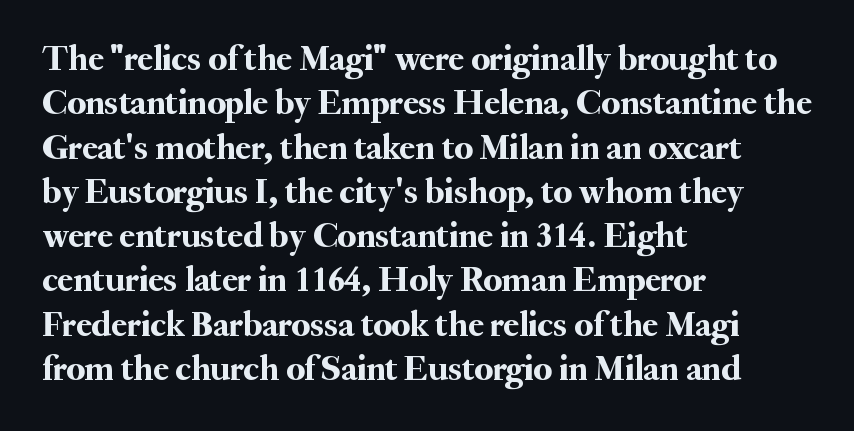
The image shows 36 px serif type, upright; set left-aligned, line spacing 1.23x, normal letter spacing, not underlined; medium stroke contrast and a small x-height.
